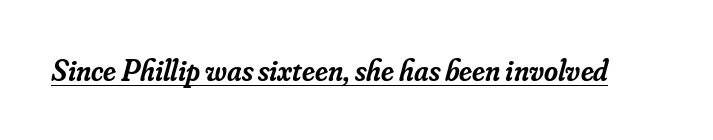
{"serif": "yes", "italic": "yes", "lean": "right", "slant_degrees": 16, "bold": "semi", "weight": "semibold", "width": "normal", "stroke_contrast": "low", "x_height": "small", "monospaced": "no", "underline": "yes", "letter_spacing": "normal", "letter_spacing_em": 0.0, "glyph_px": 30}
